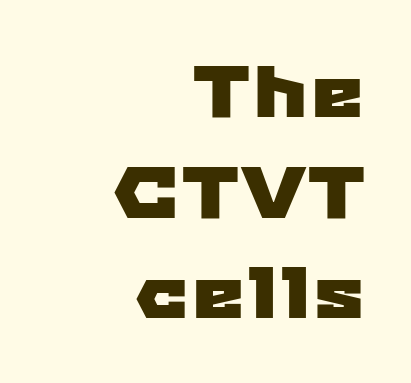
Short and long lines alike share a common ending point at right. The face used here is proportionally spaced, like ordinary book or web type. Unmarked baselines from the first word to the last. Unlike a traditional serif, this face leaves its strokes unadorned.
